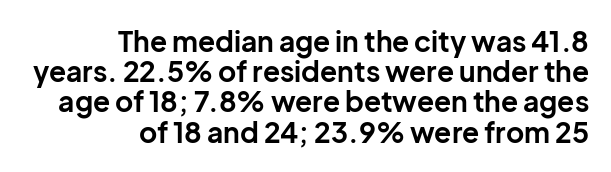
Q: Is the text bold? A: Yes.
Q: Is the text italic (slanted)? A: No, it is upright.
Q: Is the typeface a serif or a sans-serif typeface? A: Sans-serif.
Q: Is the text underlined? A: No.
Q: How is the paragraph aligned? A: Right-aligned.
Q: Is the spacing between letters normal or unusually wide? A: Normal.
Q: Is the spacing between lines tight, normal or loose? A: Tight.
Q: Width (condensed, normal, or wide)? A: Normal.
Q: Stroke contrast? A: Low.
Q: x-height? A: Medium.
Q: Monospaced? A: No.
